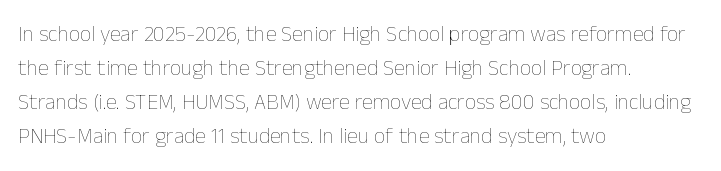
The image shows 22 px text type, upright; set left-aligned, normal line spacing (1.54x), normal letter spacing, not underlined.
